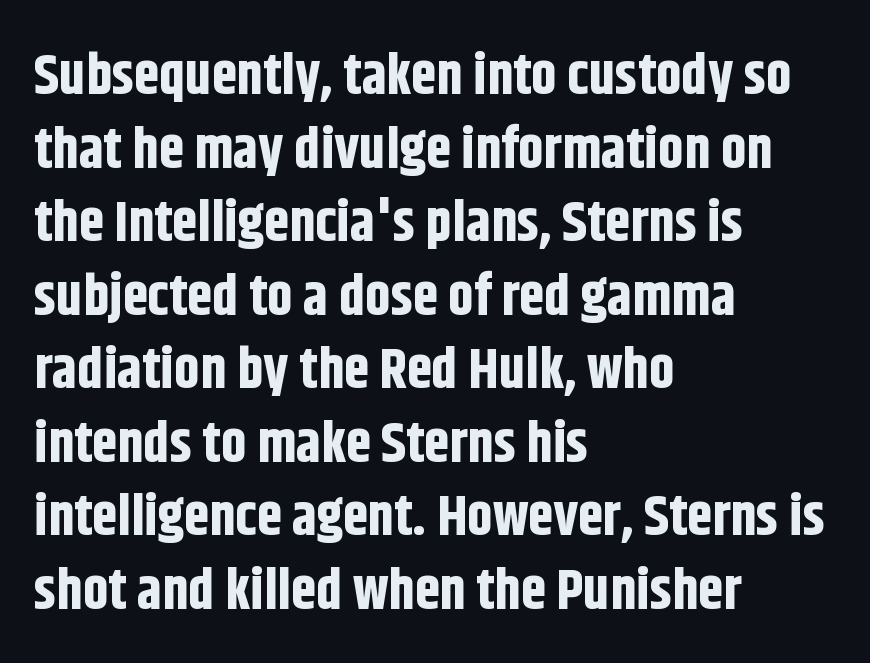
The image shows 57 px bold, condensed sans-serif type, upright; set left-aligned, normal line spacing (1.29x), normal letter spacing, not underlined; low stroke contrast and a large x-height.
